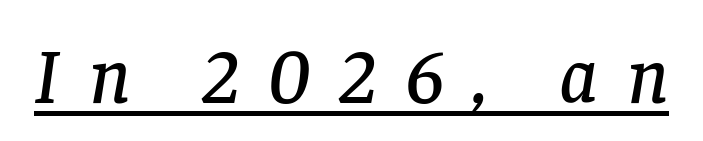
Like a heading marked for emphasis, these lines bear an underscore. Someone cranked the tracking dial way up on this one. Tall strokes in this sample are angled rather than plumb. Stroke terminals: seriffed. The letters advance in unequal steps, a hallmark of proportional type.
